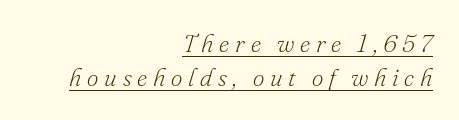
{"italic": "yes", "lean": "right", "slant_degrees": 16, "bold": "no", "underline": "yes", "align": "right", "line_spacing": "normal", "line_spacing_ratio": 1.35, "letter_spacing": "wide", "letter_spacing_em": 0.23, "glyph_px": 25}
